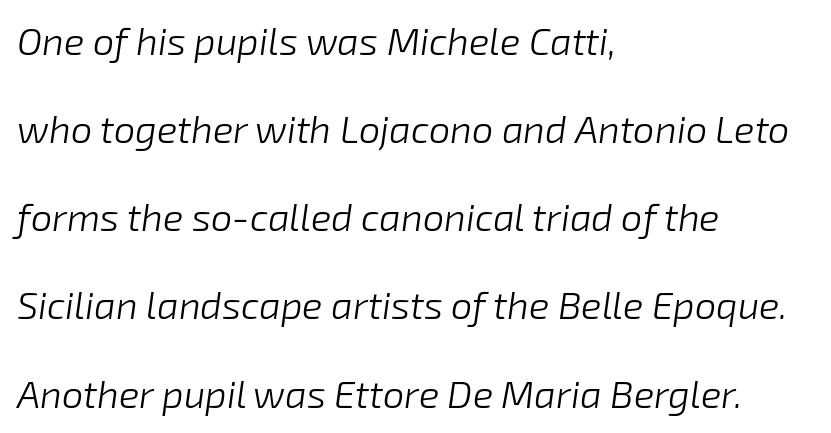
The image shows 38 px light type, italic (leaning right); set left-aligned, loose line spacing (2.32x), normal letter spacing, not underlined; low stroke contrast and a medium x-height.
